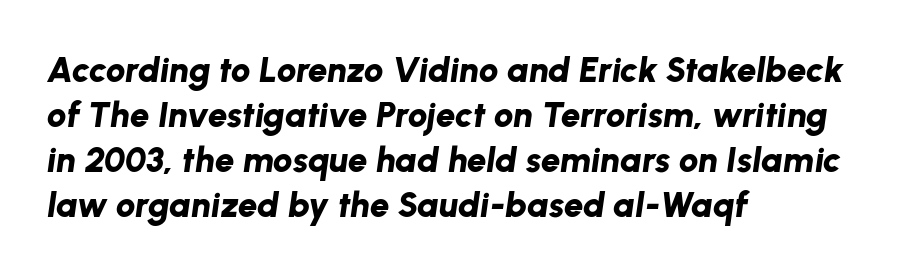
The image shows 35 px bold type, italic (leaning right); set left-aligned, normal line spacing (1.29x), normal letter spacing, not underlined; low stroke contrast and a medium x-height.
